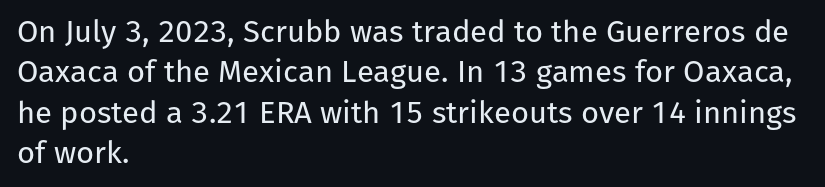
{"serif": "no", "italic": "no", "bold": "no", "weight": "regular", "width": "normal", "stroke_contrast": "low", "x_height": "medium", "monospaced": "no", "underline": "no", "align": "left", "line_spacing": "normal", "line_spacing_ratio": 1.3, "letter_spacing": "normal", "letter_spacing_em": 0.0, "glyph_px": 31}
